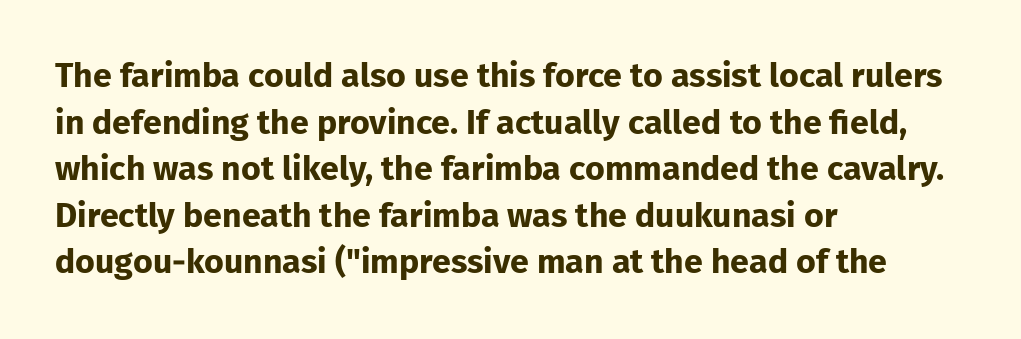
The typeface chosen for these lines omits serifs. The designer left line spacing at the default. The strokes are fattened all the way to bold. Think of a printed novel: that variable character pitch is what you see here. The ragged edge is on the right, which tells us the setting is flush left.
